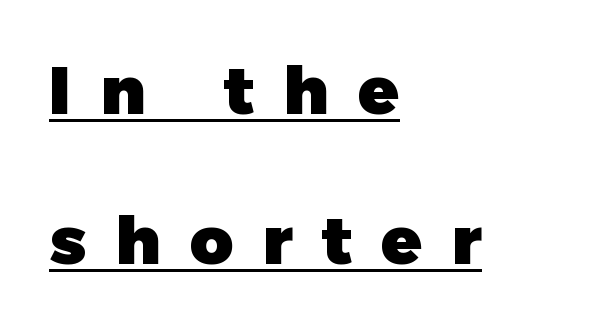
{"serif": "no", "italic": "no", "bold": "yes", "weight": "heavy", "width": "normal", "stroke_contrast": "low", "x_height": "medium", "monospaced": "no", "underline": "yes", "align": "left", "line_spacing": "loose", "line_spacing_ratio": 2.24, "letter_spacing": "wide", "letter_spacing_em": 0.43, "glyph_px": 67}
